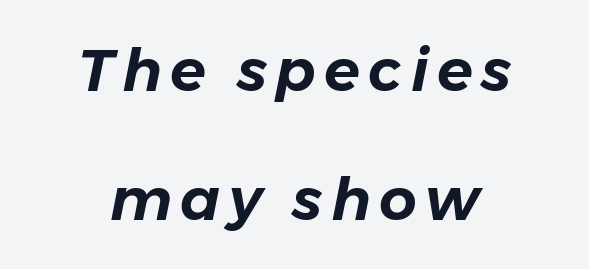
The image shows 59 px text type, italic (leaning right); set centered, loose line spacing (2.19x), not underlined; low stroke contrast and a medium x-height.
